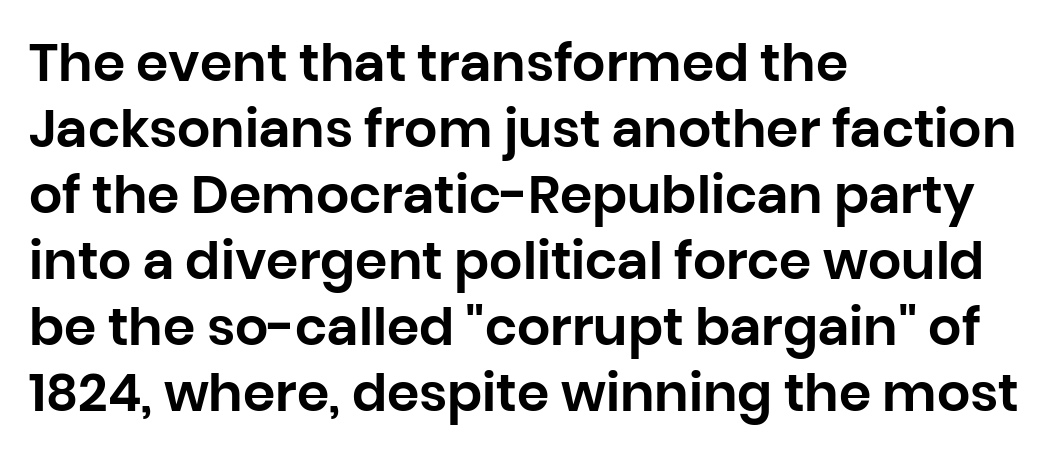
Q: Is the text italic (slanted)? A: No, it is upright.
Q: Is the typeface a serif or a sans-serif typeface? A: Sans-serif.
Q: Is the text underlined? A: No.
Q: How is the paragraph aligned? A: Left-aligned.
Q: Is the spacing between letters normal or unusually wide? A: Normal.
Q: Is the spacing between lines tight, normal or loose? A: Normal.
Q: Width (condensed, normal, or wide)? A: Normal.
Q: Stroke contrast? A: Low.
Q: x-height? A: Large.
Q: Monospaced? A: No.
